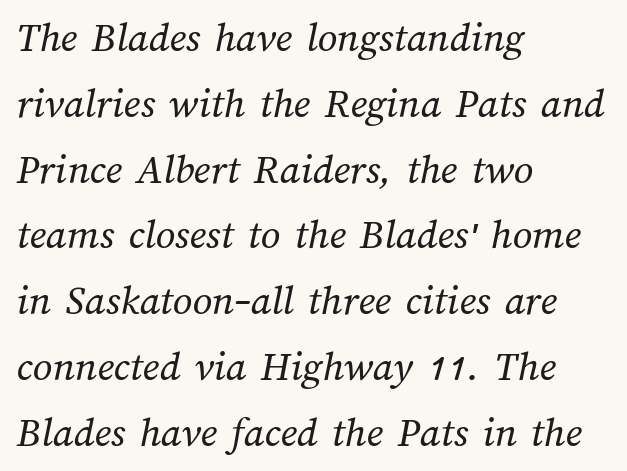
Q: Is the text bold? A: No.
Q: Is the text underlined? A: No.
Q: How is the paragraph aligned? A: Left-aligned.
Q: Is the spacing between letters normal or unusually wide? A: Normal.
Q: Is the spacing between lines tight, normal or loose? A: Normal.
Q: Width (condensed, normal, or wide)? A: Normal.
Q: Stroke contrast? A: Medium.
Q: x-height? A: Medium.
Q: Monospaced? A: No.
